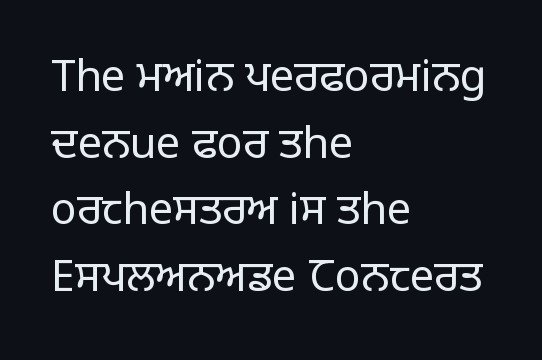
Q: Is the text bold? A: No.
Q: Is the text italic (slanted)? A: No, it is upright.
Q: Is the typeface a serif or a sans-serif typeface? A: Sans-serif.
Q: Is the text underlined? A: No.
Q: How is the paragraph aligned? A: Left-aligned.
Q: Is the spacing between letters normal or unusually wide? A: Normal.
Q: Is the spacing between lines tight, normal or loose? A: Normal.
Q: Width (condensed, normal, or wide)? A: Normal.
Q: Stroke contrast? A: Low.
Q: x-height? A: Large.
Q: Monospaced? A: No.
